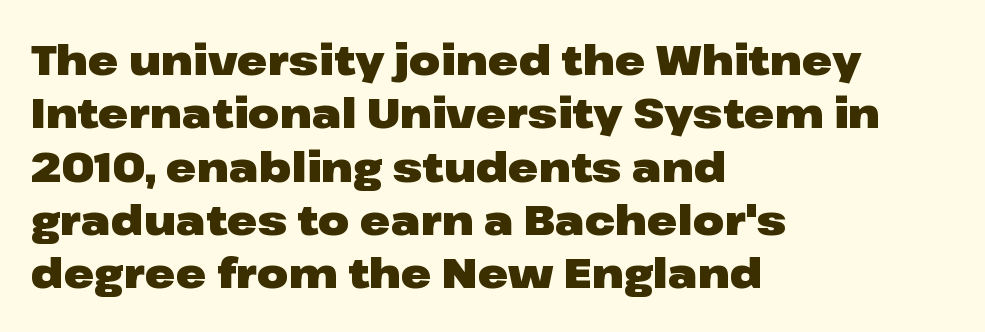
{"serif": "no", "italic": "no", "bold": "yes", "weight": "heavy", "width": "wide", "stroke_contrast": "low", "x_height": "medium", "monospaced": "no", "underline": "no", "align": "left", "line_spacing": "normal", "line_spacing_ratio": 1.3, "letter_spacing": "normal", "letter_spacing_em": 0.0, "glyph_px": 41}
